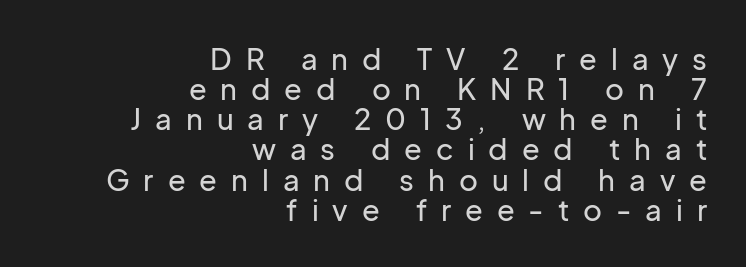
The image shows 29 px sans-serif type, upright; set right-aligned, tight line spacing (1.04x), unusually wide letter spacing (+0.48 em), not underlined; low stroke contrast and a medium x-height.
